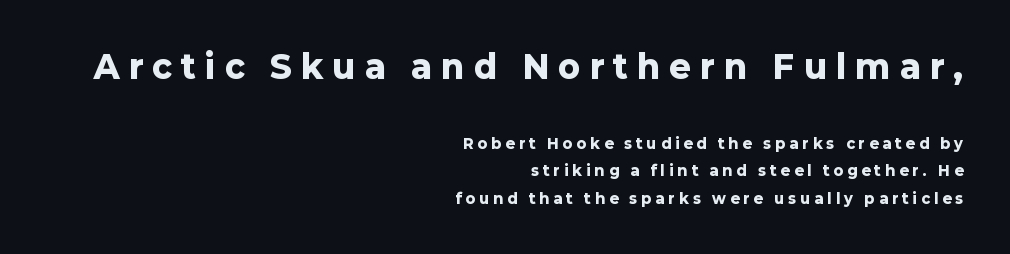
The image shows 32 px heavy sans-serif type, upright; set right-aligned, loose line spacing (1.95x), unusually wide letter spacing (+0.3 em), not underlined; the first (top) block is 2.29x larger; low stroke contrast and a medium x-height.
